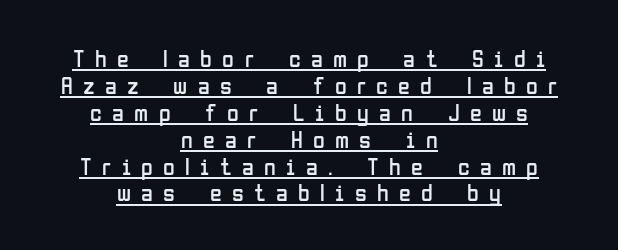
Q: Is the text bold? A: No.
Q: Is the text italic (slanted)? A: No, it is upright.
Q: Is the text underlined? A: Yes.
Q: How is the paragraph aligned? A: Centered.
Q: Is the spacing between letters normal or unusually wide? A: Unusually wide.
Q: Is the spacing between lines tight, normal or loose? A: Tight.
